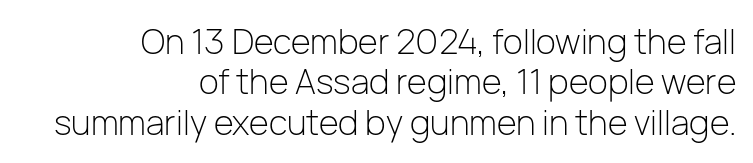
The image shows 34 px light sans-serif type, upright; set right-aligned, line spacing 1.19x, normal letter spacing, not underlined; low stroke contrast and a medium x-height.
